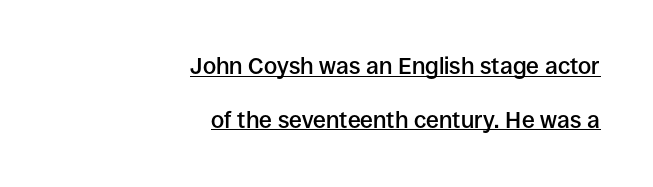
The rendering uses the underline text-decoration. No italicization has been applied; the sample stays upright. Right-aligned paragraph, ragged on the left. The line-height multiplier appears high, well above default. Inter-character spacing is left at the font's built-in metrics. Firm but not heavy-handed strokes: this text is semibold.
